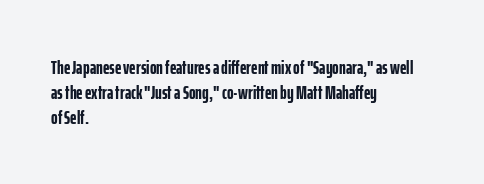
The image shows 20 px bold type, upright; set left-aligned, normal line spacing (1.25x), normal letter spacing, not underlined.
